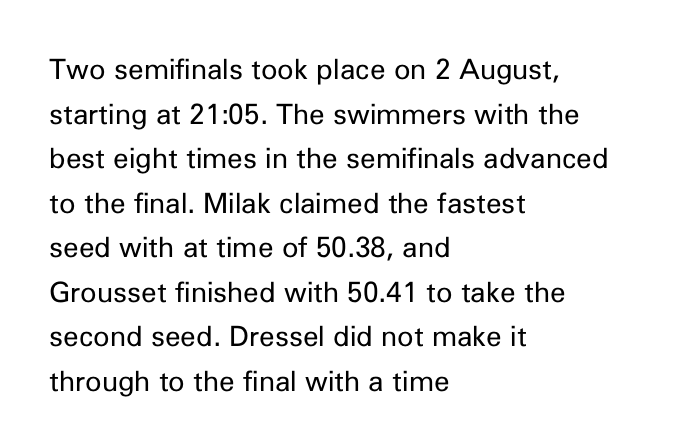
Reading down the column, the eye jumps a familiar distance to each next line. The setting favours the left margin, as ordinary paragraphs usually do. No italicization has been applied; the sample stays upright. Underlining? Definitely not there.
